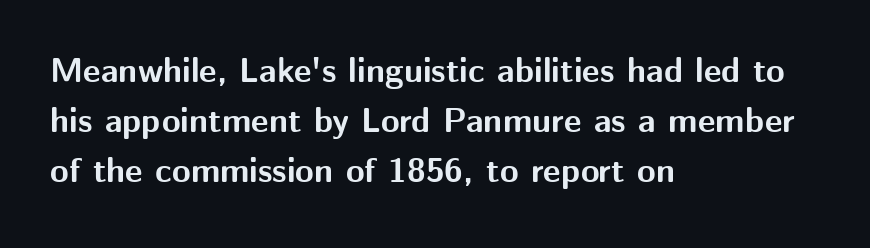
The image shows 34 px bold sans-serif type, upright; set left-aligned, normal line spacing (1.47x), normal letter spacing, not underlined; medium stroke contrast and a medium x-height.
